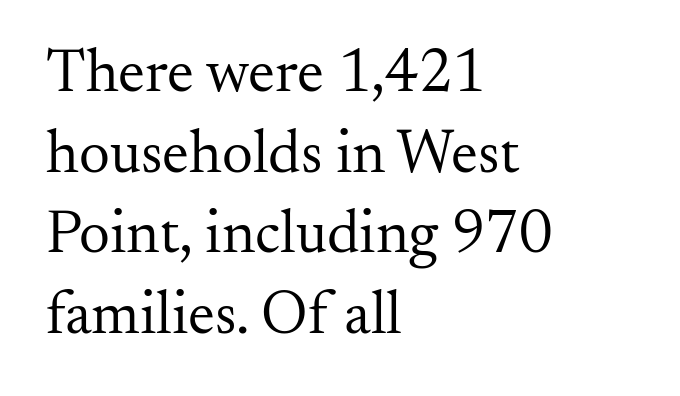
{"serif": "yes", "italic": "no", "bold": "no", "weight": "regular", "width": "normal", "stroke_contrast": "medium", "x_height": "small", "monospaced": "no", "underline": "no", "align": "left", "line_spacing": "normal", "line_spacing_ratio": 1.32, "letter_spacing": "normal", "letter_spacing_em": 0.0, "glyph_px": 61}
